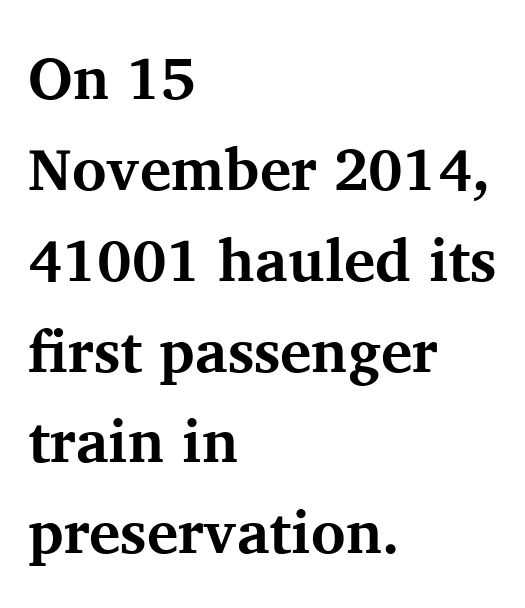
Q: Is the text bold? A: Yes.
Q: Is the text italic (slanted)? A: No, it is upright.
Q: Is the typeface a serif or a sans-serif typeface? A: Serif.
Q: Is the text underlined? A: No.
Q: How is the paragraph aligned? A: Left-aligned.
Q: Is the spacing between letters normal or unusually wide? A: Normal.
Q: Is the spacing between lines tight, normal or loose? A: Normal.
Q: Width (condensed, normal, or wide)? A: Normal.
Q: Stroke contrast? A: Medium.
Q: x-height? A: Medium.
Q: Monospaced? A: No.
